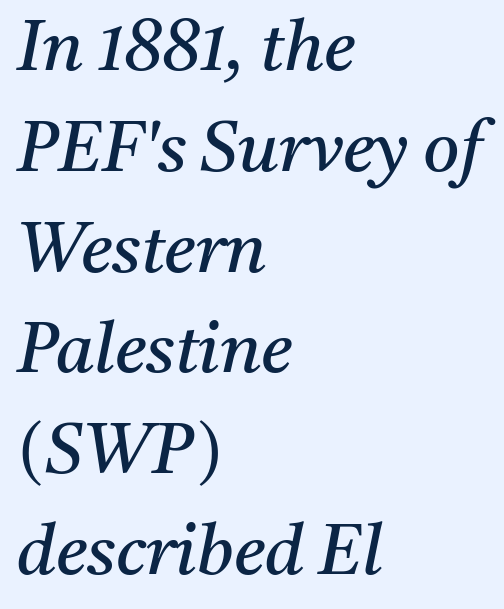
{"serif": "yes", "italic": "yes", "lean": "right", "slant_degrees": 11, "bold": "no", "weight": "regular", "width": "normal", "stroke_contrast": "medium", "x_height": "medium", "monospaced": "no", "underline": "no", "align": "left", "line_spacing": "normal", "line_spacing_ratio": 1.44, "letter_spacing": "normal", "letter_spacing_em": 0.0, "glyph_px": 70}
